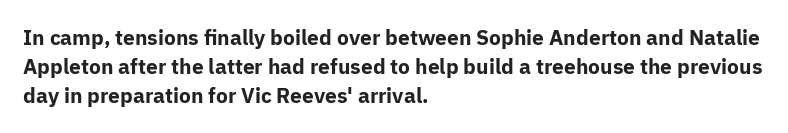
The image shows 21 px bold type, upright; set left-aligned, normal line spacing (1.39x), normal letter spacing, not underlined.
